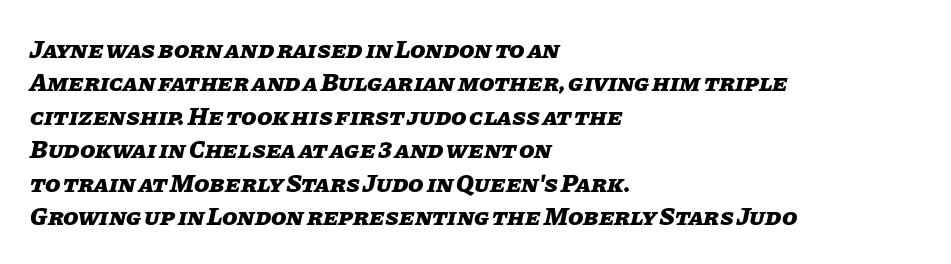
{"italic": "yes", "lean": "right", "slant_degrees": 11, "bold": "yes", "underline": "no", "align": "left", "line_spacing": "normal", "line_spacing_ratio": 1.34, "letter_spacing": "normal", "letter_spacing_em": 0.0, "glyph_px": 25}
